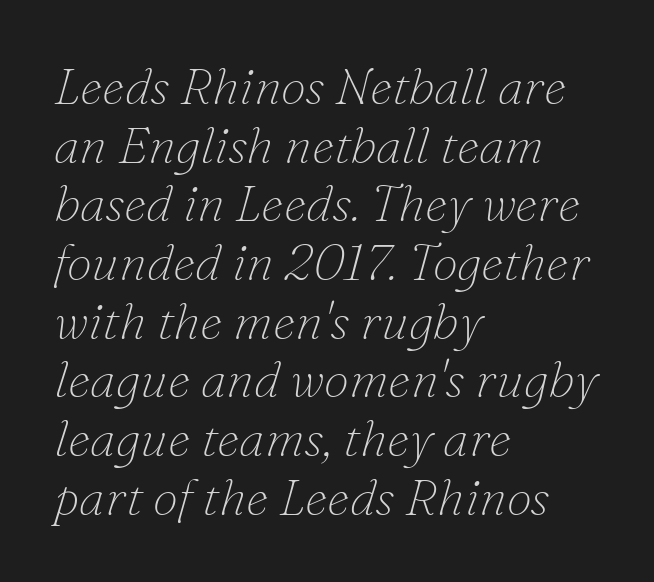
Is this a sans? No — the strokes have serifs. Very little white space separates one row of letters from the next. Note the varied advance widths — an 'i' is clearly narrower than an 'm'. Italic? Definitely — the glyphs are oblique.
